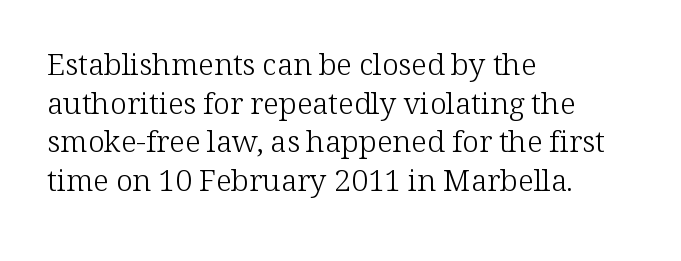
The image shows 30 px light serif type, upright; set left-aligned, normal line spacing (1.29x), normal letter spacing, not underlined; low stroke contrast and a medium x-height.
